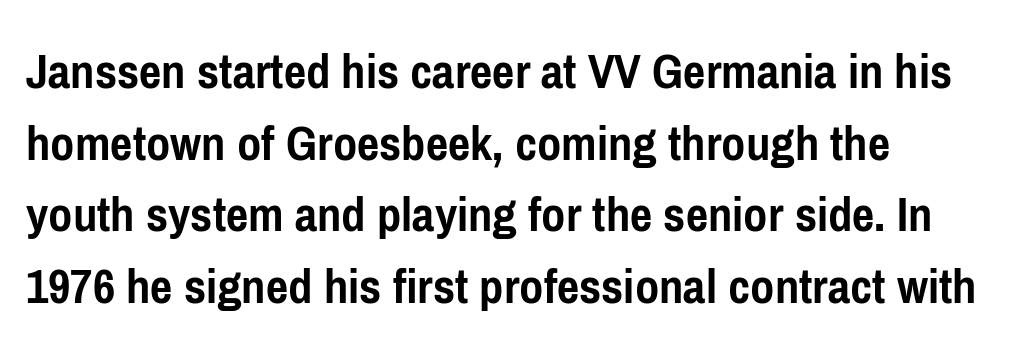
The image shows 53 px semibold, condensed sans-serif type, upright; set left-aligned, normal line spacing (1.35x), normal letter spacing, not underlined; low stroke contrast and a medium x-height.
